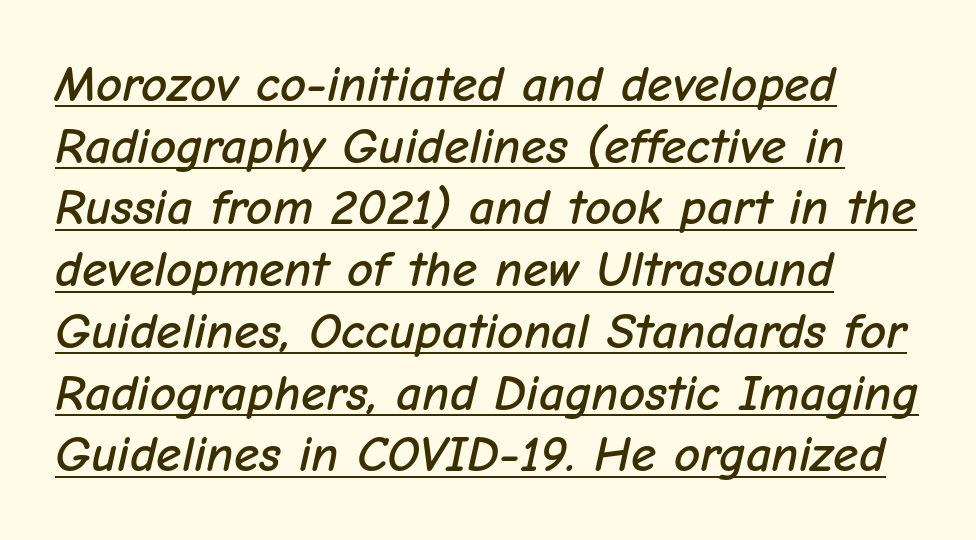
Q: Is the text italic (slanted)? A: Yes, it leans right by about 12 degrees.
Q: Is the text underlined? A: Yes.
Q: How is the paragraph aligned? A: Left-aligned.
Q: Is the spacing between letters normal or unusually wide? A: Normal.
Q: Width (condensed, normal, or wide)? A: Normal.
Q: Stroke contrast? A: Low.
Q: x-height? A: Medium.
Q: Monospaced? A: No.
